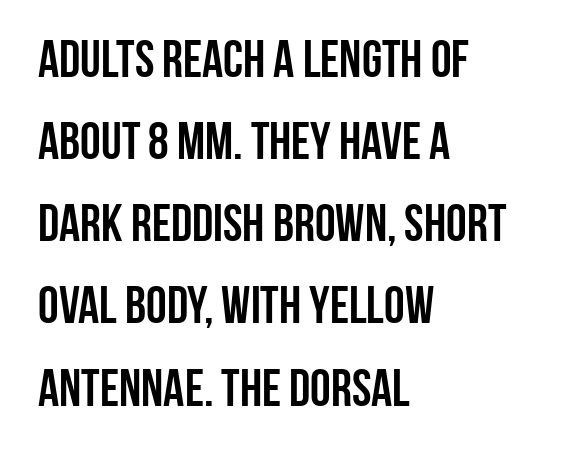
The passage shown is typed in a proportional face where columns would drift. Is the type bold? Yes — the strokes are clearly thick and heavy. You could call the tracking neutral — neither tight nor loose. Regarding serifs, this sample does without them.
